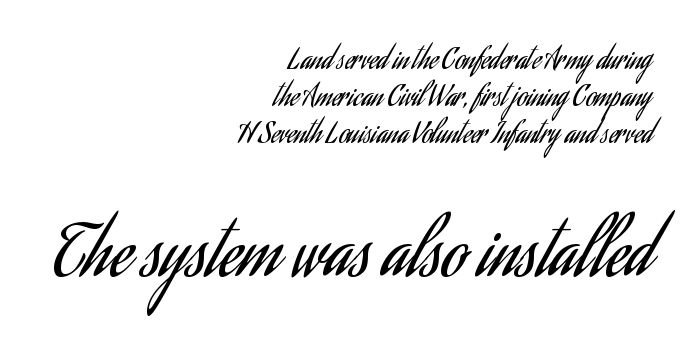
The image shows 70 px regular-weight, condensed sans-serif type; set right-aligned, normal line spacing (1.32x), normal letter spacing, not underlined; the second (bottom) block is 2.5x larger; low stroke contrast and a small x-height.
